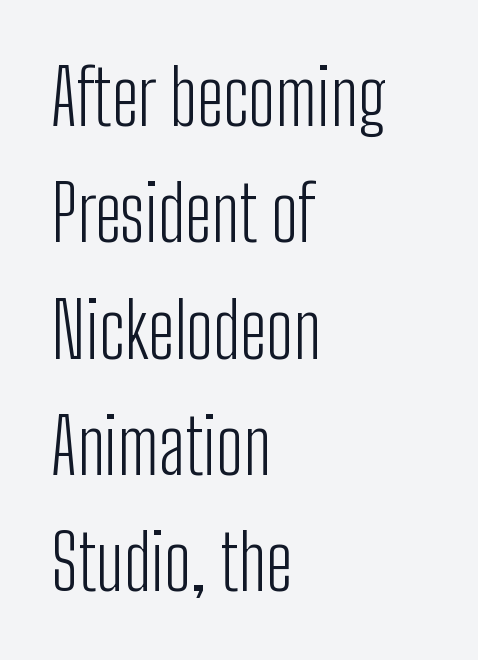
Type without underlining. Is there much room between lines? A standard amount, neither cramped nor airy. Looks like regular typesetting: each glyph gets only the width it needs. Nope, no serifs anywhere on these letters. Words appear dense and cohesive because spacing is normal. A student would call this left alignment; a typographer would say flush left, rag right.
